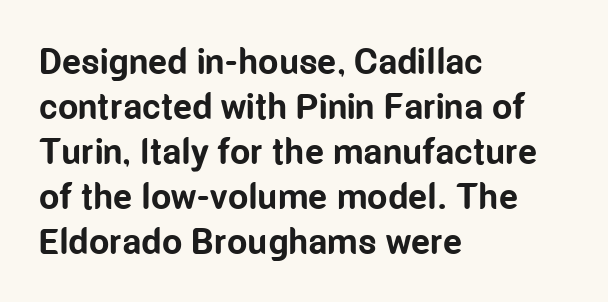
The letters sit at their default tracking, neither squeezed nor spread. Spacing verdict: proportional, widths tailored to each character. The compositor pushed each line to the left boundary. The block of text has a typical density, with ordinary space between rows. The strip under each line holds only bare page.
